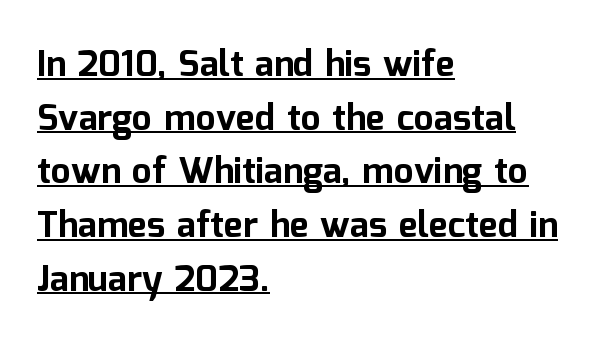
{"serif": "no", "italic": "no", "bold": "yes", "weight": "bold", "width": "normal", "stroke_contrast": "low", "x_height": "medium", "monospaced": "no", "underline": "yes", "align": "left", "line_spacing": "normal", "line_spacing_ratio": 1.49, "letter_spacing": "normal", "letter_spacing_em": 0.0, "glyph_px": 36}
